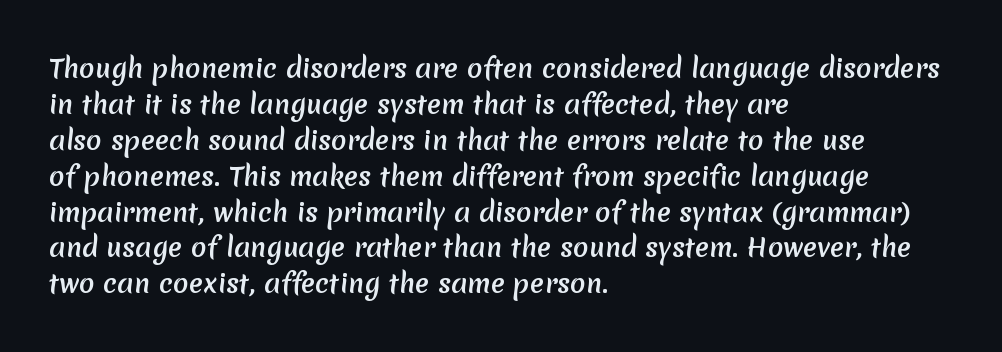
A dark, heavy texture on the line: the type is bold. One glance says typical: line gaps are just what's usual. The space directly below the letters is spotless. Line beginnings align vertically; line endings do not.
